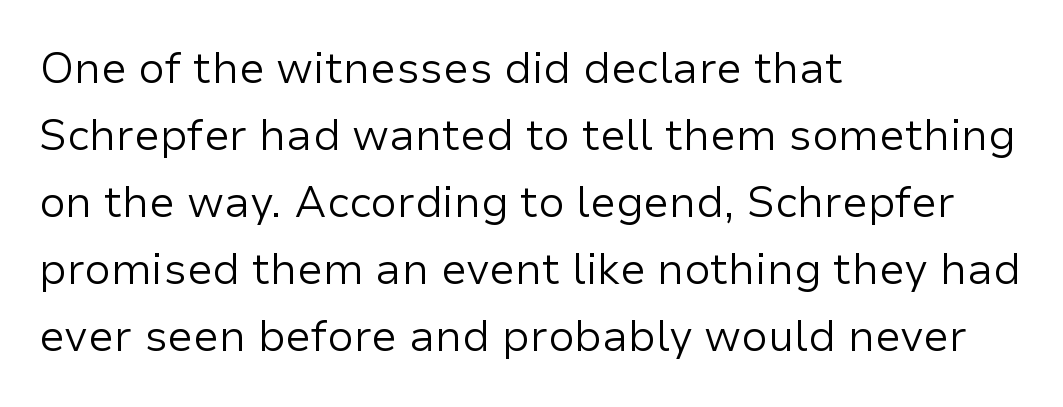
The image shows 43 px regular-weight sans-serif type, upright; set left-aligned, normal line spacing (1.56x), normal letter spacing, not underlined; low stroke contrast and a medium x-height.
